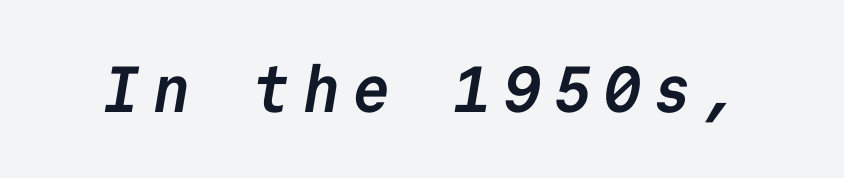
The image shows 65 px semibold sans-serif type, monospaced; set not underlined; low stroke contrast and a medium x-height.
